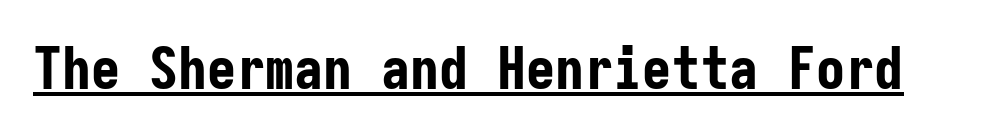
Q: Is the text bold? A: Yes.
Q: Is the text italic (slanted)? A: No, it is upright.
Q: Is the typeface a serif or a sans-serif typeface? A: Sans-serif.
Q: Is the text underlined? A: Yes.
Q: Is the spacing between letters normal or unusually wide? A: Normal.
Q: Width (condensed, normal, or wide)? A: Condensed.
Q: Stroke contrast? A: Low.
Q: x-height? A: Medium.
Q: Monospaced? A: Yes.
